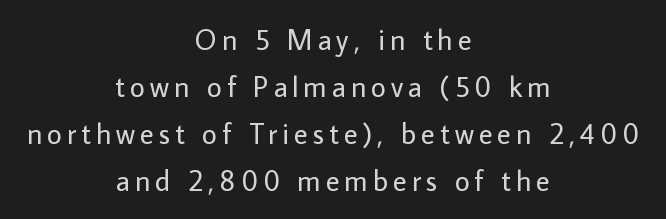
{"serif": "no", "italic": "no", "bold": "no", "weight": "regular", "width": "normal", "stroke_contrast": "low", "x_height": "medium", "monospaced": "no", "underline": "no", "align": "center", "line_spacing": "normal", "line_spacing_ratio": 1.62, "glyph_px": 29}
